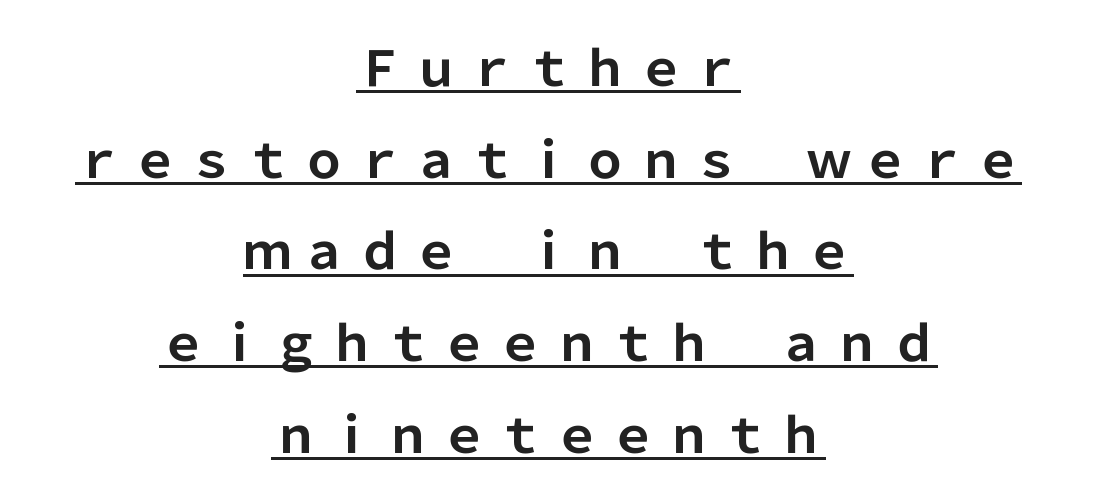
Q: Is the text bold? A: Yes.
Q: Is the text italic (slanted)? A: No, it is upright.
Q: Is the typeface a serif or a sans-serif typeface? A: Sans-serif.
Q: Is the text underlined? A: Yes.
Q: How is the paragraph aligned? A: Centered.
Q: Is the spacing between lines tight, normal or loose? A: Loose.
Q: Width (condensed, normal, or wide)? A: Normal.
Q: Stroke contrast? A: Low.
Q: x-height? A: Medium.
Q: Monospaced? A: No.
